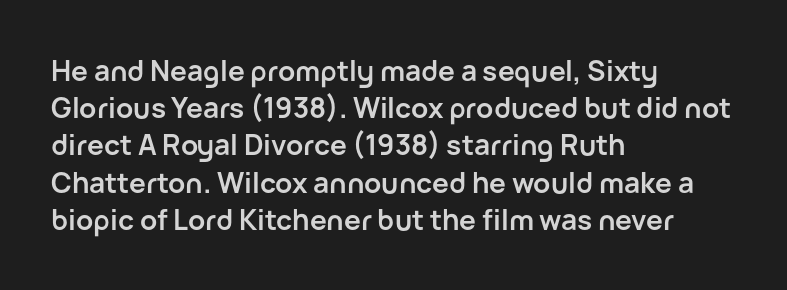
Q: Is the text bold? A: Yes.
Q: Is the text italic (slanted)? A: No, it is upright.
Q: Is the typeface a serif or a sans-serif typeface? A: Sans-serif.
Q: Is the text underlined? A: No.
Q: How is the paragraph aligned? A: Left-aligned.
Q: Is the spacing between letters normal or unusually wide? A: Normal.
Q: Is the spacing between lines tight, normal or loose? A: Normal.
Q: Width (condensed, normal, or wide)? A: Normal.
Q: Stroke contrast? A: Low.
Q: x-height? A: Medium.
Q: Monospaced? A: No.
